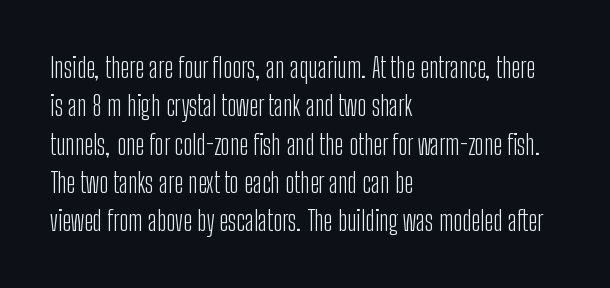
Q: Is the text bold? A: No.
Q: Is the text italic (slanted)? A: No, it is upright.
Q: Is the typeface a serif or a sans-serif typeface? A: Sans-serif.
Q: Is the text underlined? A: No.
Q: How is the paragraph aligned? A: Left-aligned.
Q: Is the spacing between letters normal or unusually wide? A: Normal.
Q: Is the spacing between lines tight, normal or loose? A: Normal.
Q: Width (condensed, normal, or wide)? A: Condensed.
Q: Stroke contrast? A: Low.
Q: x-height? A: Medium.
Q: Monospaced? A: No.
